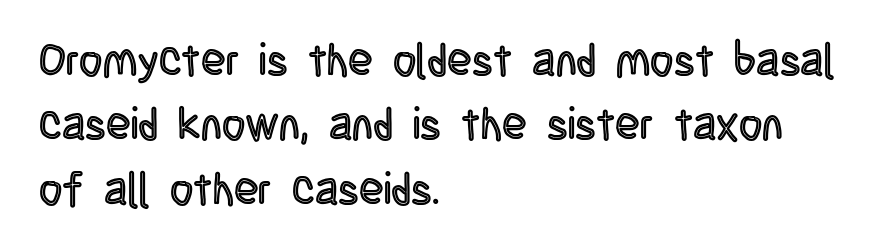
Q: Is the text italic (slanted)? A: No, it is upright.
Q: Is the text underlined? A: No.
Q: How is the paragraph aligned? A: Left-aligned.
Q: Is the spacing between letters normal or unusually wide? A: Normal.
Q: Is the spacing between lines tight, normal or loose? A: Normal.
Q: Width (condensed, normal, or wide)? A: Condensed.
Q: x-height? A: Large.
Q: Monospaced? A: No.
